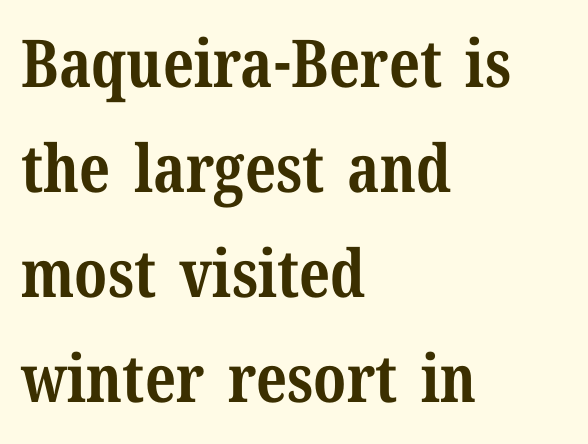
The face used here is proportionally spaced, like ordinary book or web type. The space between consecutive lines is moderate. Examine the stroke ends and you'll spot serifs. Caption: standard tracking, unaltered. Heavy-handed strokes throughout: this text is bold.
